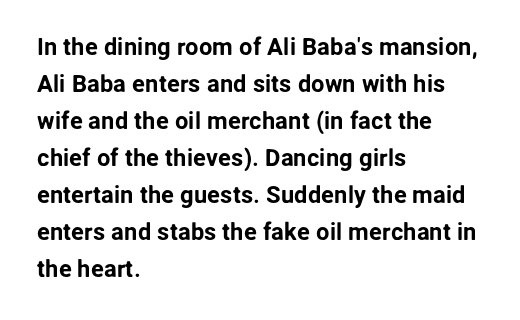
The image shows 24 px text type, upright; set left-aligned, normal line spacing (1.54x), normal letter spacing, not underlined.
